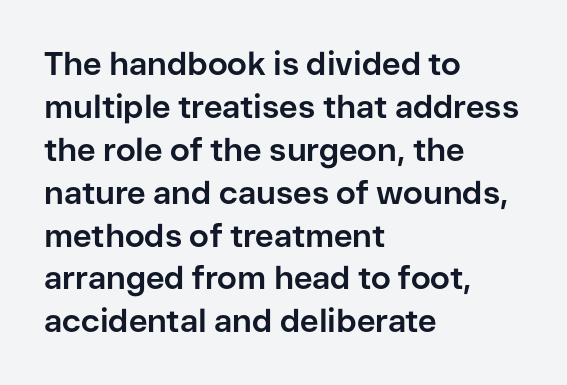
The image shows 32 px bold sans-serif type, upright; set left-aligned, normal line spacing (1.34x), normal letter spacing, not underlined; low stroke contrast and a medium x-height.
